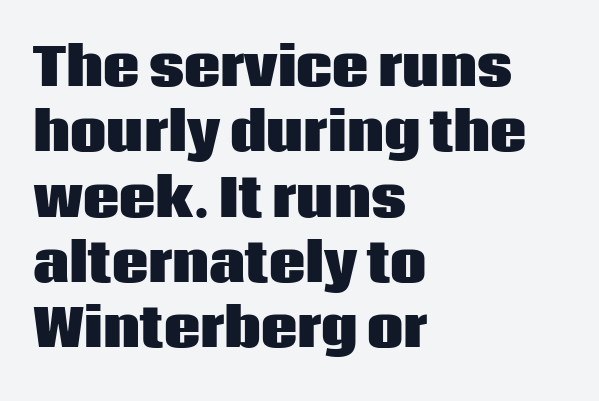
Q: Is the text bold? A: Yes.
Q: Is the text italic (slanted)? A: No, it is upright.
Q: Is the typeface a serif or a sans-serif typeface? A: Sans-serif.
Q: Is the text underlined? A: No.
Q: How is the paragraph aligned? A: Left-aligned.
Q: Is the spacing between letters normal or unusually wide? A: Normal.
Q: Is the spacing between lines tight, normal or loose? A: Normal.
Q: Width (condensed, normal, or wide)? A: Normal.
Q: Stroke contrast? A: Low.
Q: x-height? A: Large.
Q: Monospaced? A: No.
